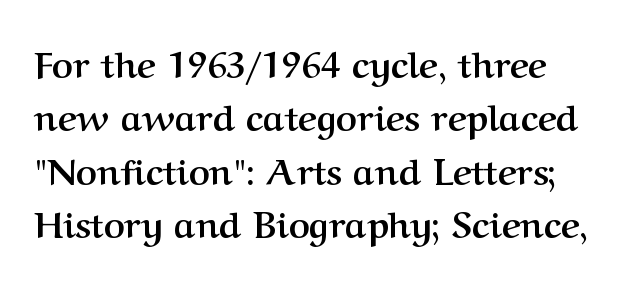
The rendering uses natural spacing where letterforms have individual widths. Look at the tracking — it's just the regular setting, nothing added. Vertically, the passage feels balanced, rows spaced as you'd expect. The type sits square on the baseline with zero lean. Notice how thick the strokes are: this is what a full bold looks like.
